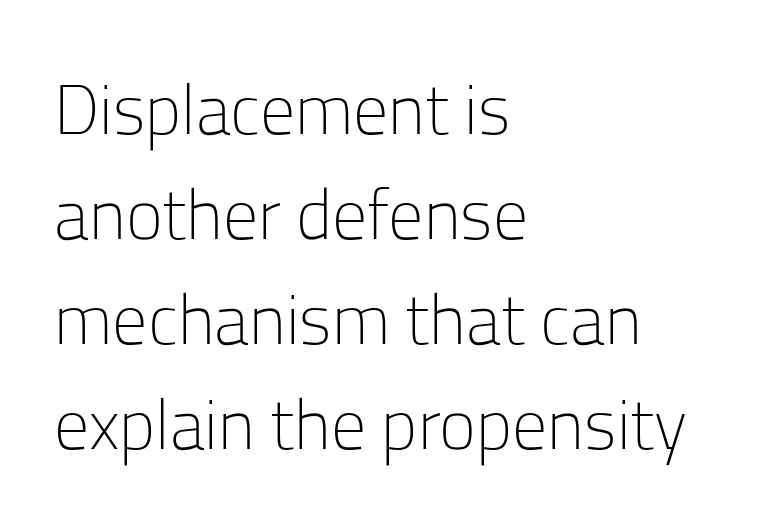
{"serif": "no", "italic": "no", "bold": "no", "weight": "light", "width": "normal", "stroke_contrast": "low", "x_height": "medium", "monospaced": "no", "underline": "no", "align": "left", "line_spacing": "normal", "line_spacing_ratio": 1.5, "letter_spacing": "normal", "letter_spacing_em": 0.0, "glyph_px": 70}
